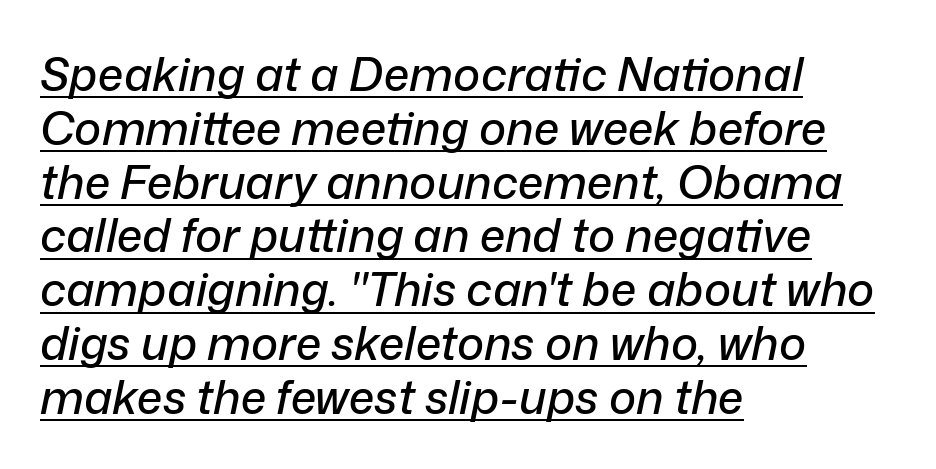
{"italic": "yes", "lean": "right", "slant_degrees": 12, "width": "normal", "stroke_contrast": "low", "x_height": "medium", "monospaced": "no", "underline": "yes", "align": "left", "line_spacing_ratio": 1.17, "letter_spacing": "normal", "letter_spacing_em": 0.0, "glyph_px": 46}
